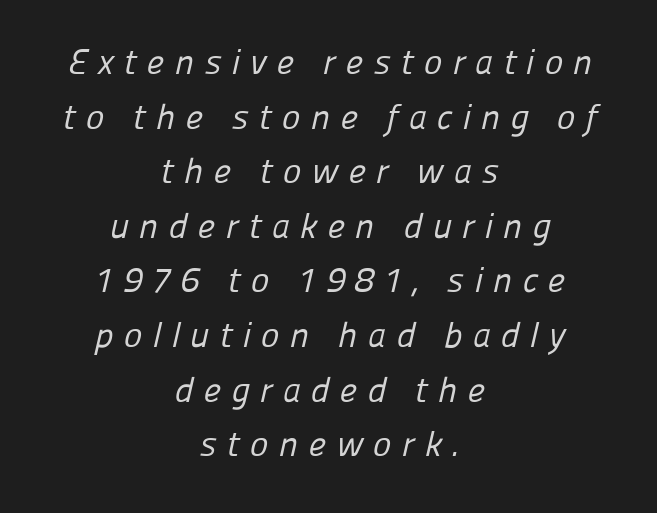
The image shows 35 px regular-weight sans-serif type; set centered, normal line spacing (1.56x), unusually wide letter spacing (+0.29 em), not underlined; low stroke contrast and a medium x-height.
